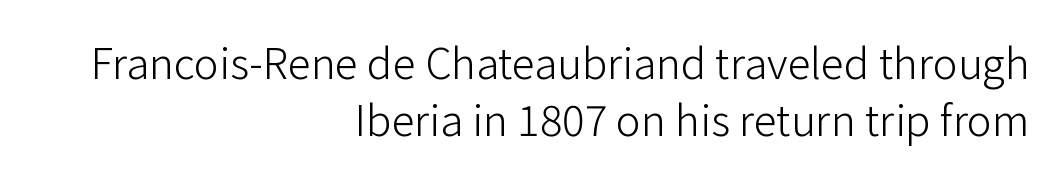
The rendering uses natural spacing where letterforms have individual widths. Does the copy run flush right? Yes — the right margin is perfectly even. No heavy texture on the line: the type isn't bold. Line spacing here is normal. Letters rest on an invisible, unmarked baseline. The typeface chosen for these lines omits serifs.
